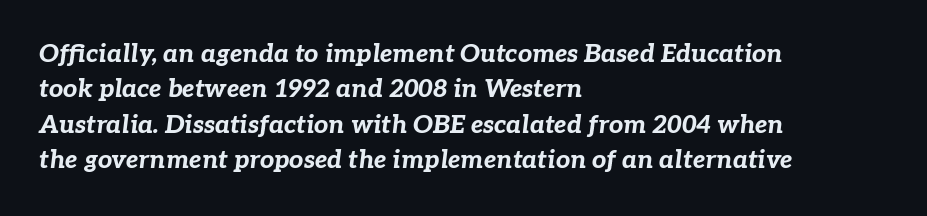
The image shows 25 px bold type, italic (leaning right); set left-aligned, normal line spacing (1.42x), normal letter spacing, not underlined.
